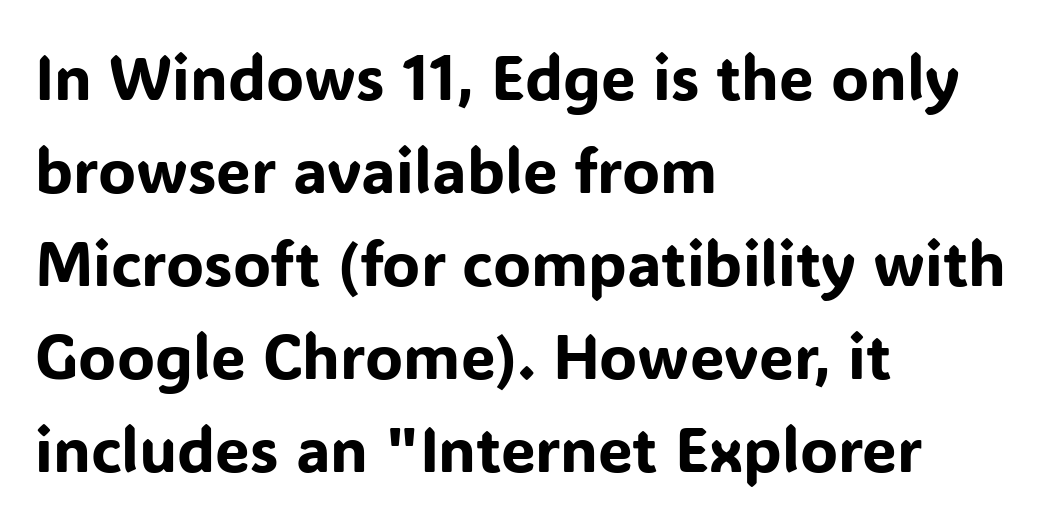
{"serif": "no", "italic": "no", "width": "normal", "stroke_contrast": "low", "x_height": "medium", "monospaced": "no", "underline": "no", "align": "left", "line_spacing": "normal", "line_spacing_ratio": 1.5, "letter_spacing": "normal", "letter_spacing_em": 0.0, "glyph_px": 62}
